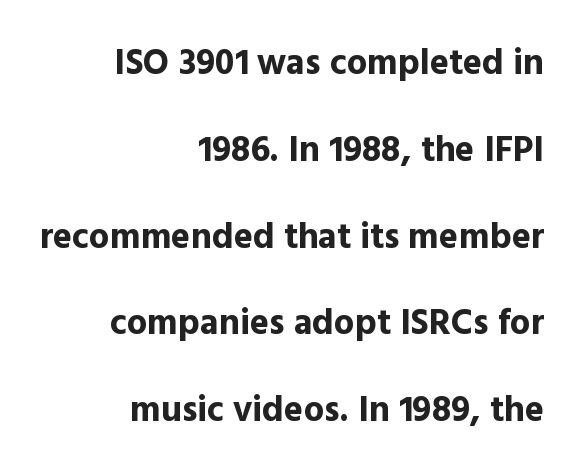
{"serif": "no", "italic": "no", "bold": "yes", "weight": "bold", "width": "normal", "x_height": "medium", "monospaced": "no", "underline": "no", "align": "right", "line_spacing": "loose", "line_spacing_ratio": 2.41, "letter_spacing": "normal", "letter_spacing_em": 0.0, "glyph_px": 36}
